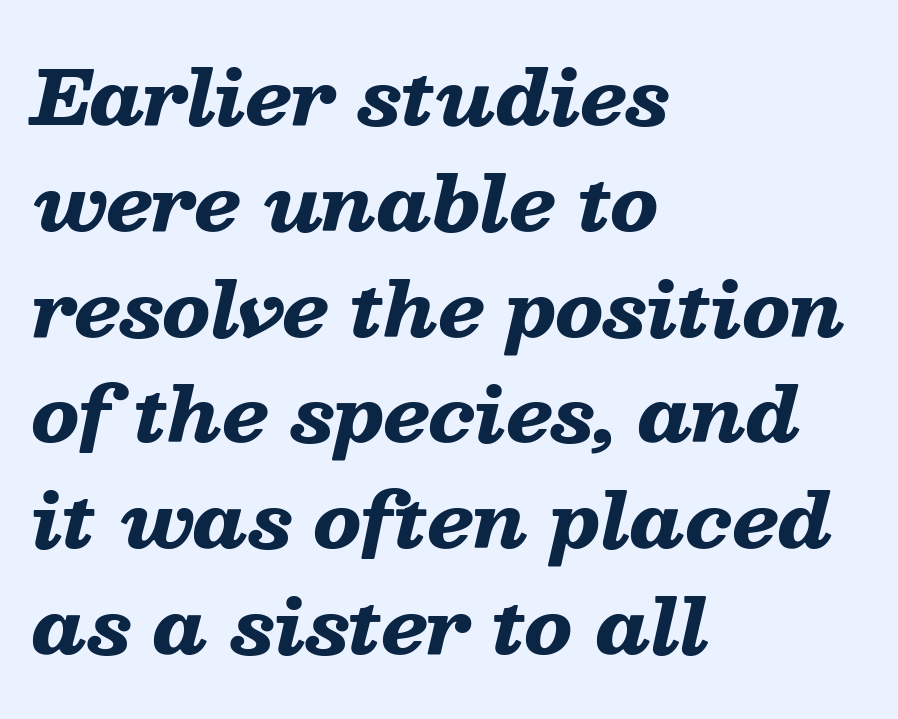
{"italic": "yes", "lean": "right", "slant_degrees": 13, "bold": "yes", "weight": "heavy", "width": "wide", "stroke_contrast": "low", "x_height": "medium", "monospaced": "no", "underline": "no", "align": "left", "line_spacing": "normal", "line_spacing_ratio": 1.43, "letter_spacing": "normal", "letter_spacing_em": 0.0, "glyph_px": 74}
